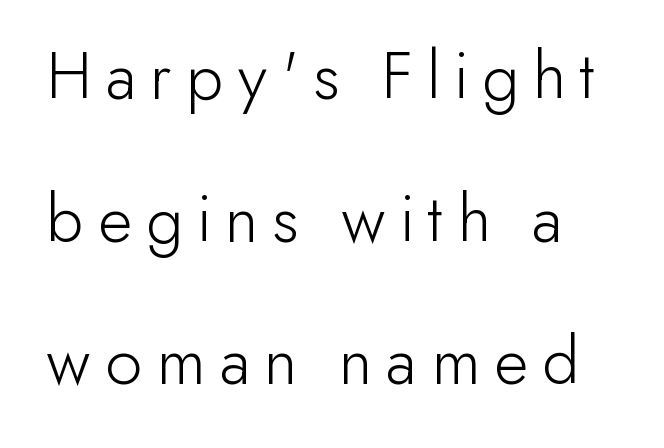
The image shows 71 px light sans-serif type, upright; set loose line spacing (2.01x), unusually wide letter spacing (+0.2 em), not underlined; low stroke contrast and a small x-height.
